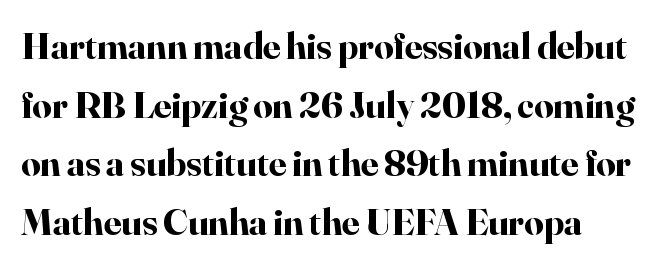
Layout note: lines flush left. One glance says typical: line gaps are just what's usual. This sample uses an upright cut, with every glyph sitting square on the baseline. This sample uses plain, unmodified letter spacing.
